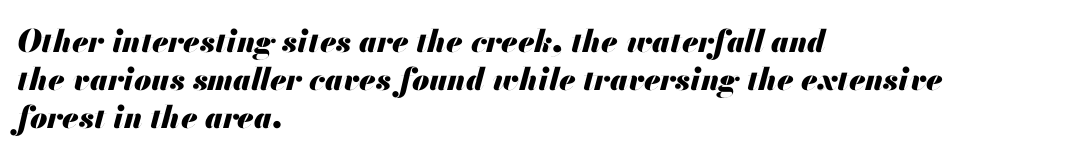
A dark, heavy texture on the line: the type is bold. Slant detected: the letters are inclined. A classic flush-left, rag-right setting is used for this passage. Compared with typical body copy, the letter spacing here is the same.
